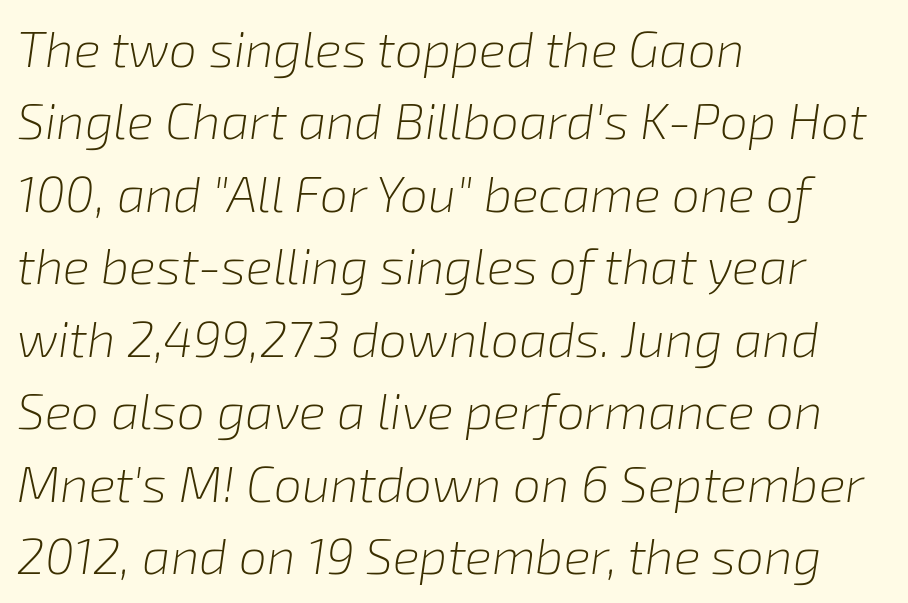
The image shows 50 px light type, italic (leaning right); set left-aligned, normal line spacing (1.45x), normal letter spacing, not underlined; low stroke contrast and a medium x-height.
